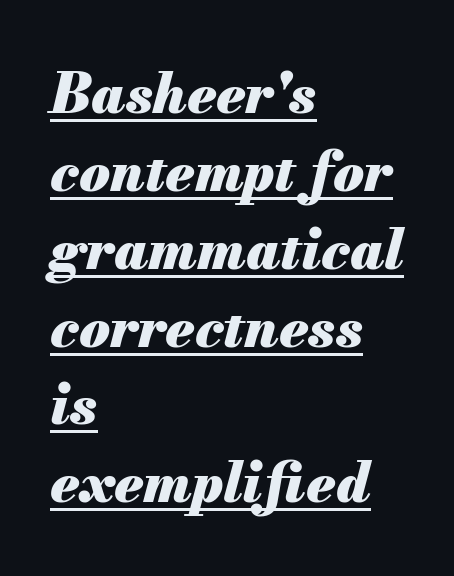
The image shows 56 px heavy type, italic (leaning right); set left-aligned, normal line spacing (1.39x), normal letter spacing, underlined; medium stroke contrast and a small x-height.
